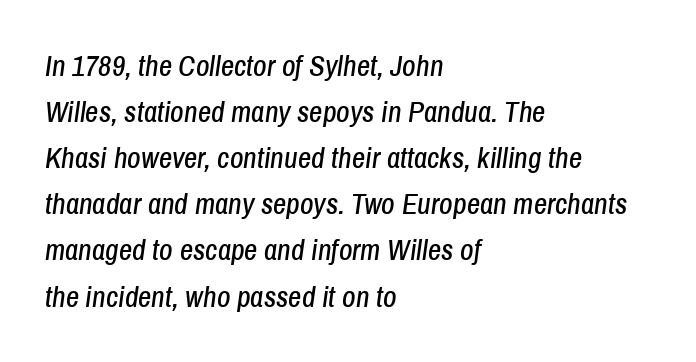
{"italic": "yes", "lean": "right", "slant_degrees": 8, "width": "condensed", "stroke_contrast": "low", "x_height": "medium", "monospaced": "no", "underline": "no", "align": "left", "line_spacing": "normal", "line_spacing_ratio": 1.59, "letter_spacing": "normal", "letter_spacing_em": 0.0, "glyph_px": 29}
